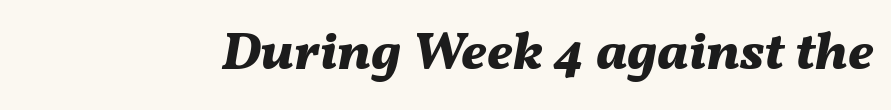
Q: Is the text bold? A: Yes.
Q: Is the text italic (slanted)? A: Yes, it leans right by about 11 degrees.
Q: Is the text underlined? A: No.
Q: Is the spacing between letters normal or unusually wide? A: Normal.
Q: Width (condensed, normal, or wide)? A: Normal.
Q: Stroke contrast? A: Medium.
Q: x-height? A: Medium.
Q: Monospaced? A: No.
